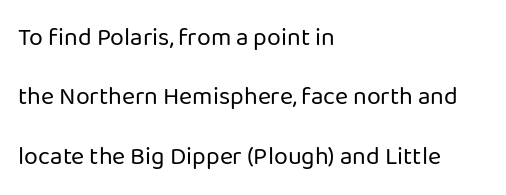
{"italic": "no", "bold": "no", "underline": "no", "align": "left", "line_spacing": "loose", "line_spacing_ratio": 2.38, "letter_spacing": "normal", "letter_spacing_em": 0.0, "glyph_px": 25}
